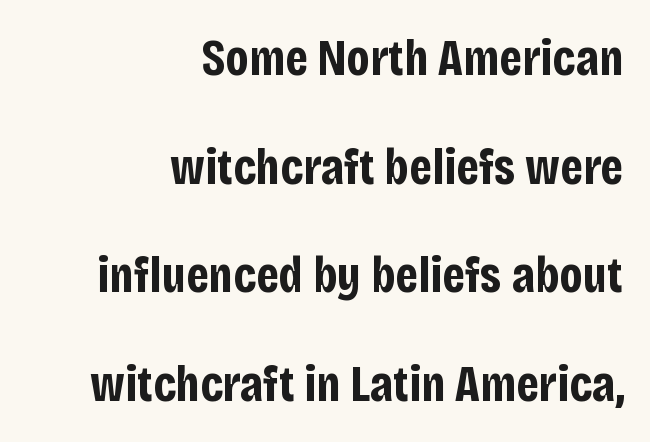
There is no visible air inserted between adjacent glyphs. The glyphs are unaccompanied by any horizontal stroke below them. The text block is weighted toward the right margin, trailing off unevenly leftward. The axis of the letterforms is exactly vertical.
